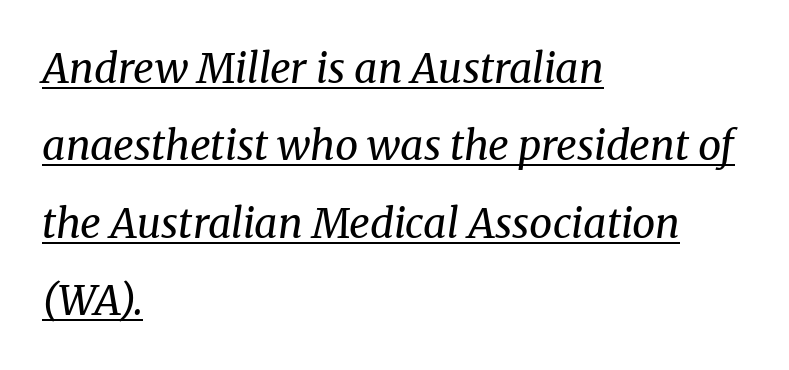
One-word summary of the alignment: left. Letterform terminals end in serifs throughout the passage. The face looks like a standard text weight, possibly lighter. The rendered words wear a rule along their underside. How are the letters spaced? Ordinarily, with no added tracking.
